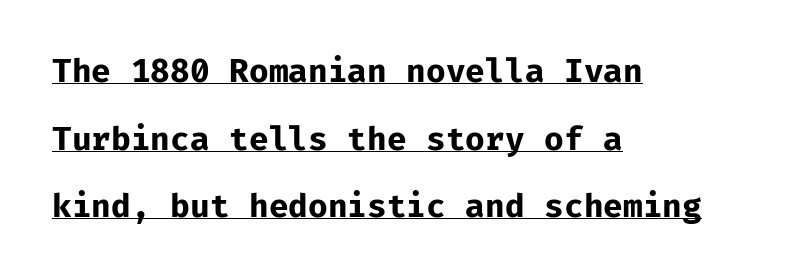
Q: Is the text bold? A: Yes.
Q: Is the text italic (slanted)? A: No, it is upright.
Q: Is the typeface a serif or a sans-serif typeface? A: Sans-serif.
Q: Is the text underlined? A: Yes.
Q: How is the paragraph aligned? A: Left-aligned.
Q: Is the spacing between letters normal or unusually wide? A: Normal.
Q: Is the spacing between lines tight, normal or loose? A: Loose.
Q: Width (condensed, normal, or wide)? A: Normal.
Q: Stroke contrast? A: Low.
Q: x-height? A: Medium.
